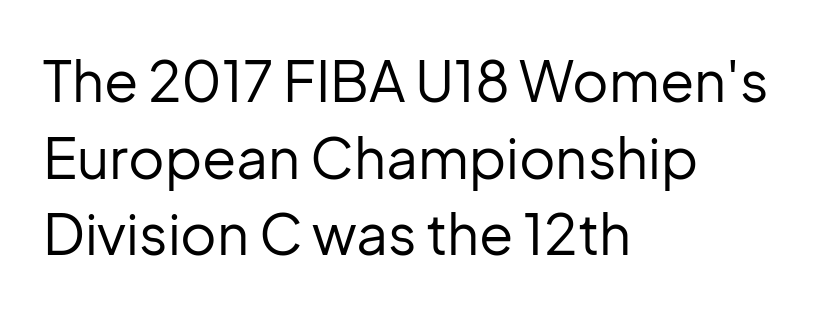
Q: Is the text bold? A: No.
Q: Is the text italic (slanted)? A: No, it is upright.
Q: Is the typeface a serif or a sans-serif typeface? A: Sans-serif.
Q: Is the text underlined? A: No.
Q: How is the paragraph aligned? A: Left-aligned.
Q: Is the spacing between letters normal or unusually wide? A: Normal.
Q: Is the spacing between lines tight, normal or loose? A: Normal.
Q: Width (condensed, normal, or wide)? A: Normal.
Q: Stroke contrast? A: Low.
Q: x-height? A: Medium.
Q: Monospaced? A: No.
